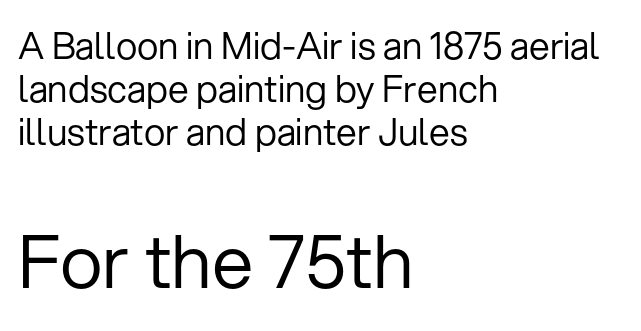
{"serif": "no", "italic": "no", "bold": "no", "weight": "regular", "width": "normal", "stroke_contrast": "low", "x_height": "medium", "monospaced": "no", "underline": "no", "align": "left", "line_spacing_ratio": 1.16, "letter_spacing": "normal", "letter_spacing_em": 0.0, "larger_block": "second", "size_ratio": 2.0, "glyph_px": 74}
